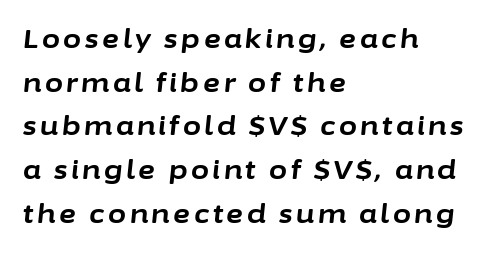
The image shows 26 px bold type, italic (leaning right); set left-aligned, normal line spacing (1.68x), not underlined.
